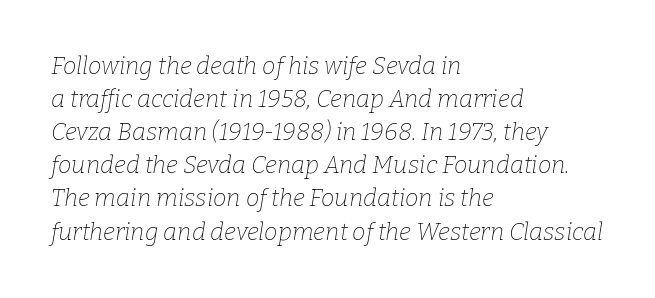
Is the type heavy? It reads as light-to-regular instead. Descenders are the only things crossing below the line. Is the type slanted? Yes — the strokes lean at a clear angle. This rendering uses left alignment, leaving the right contour irregular.
